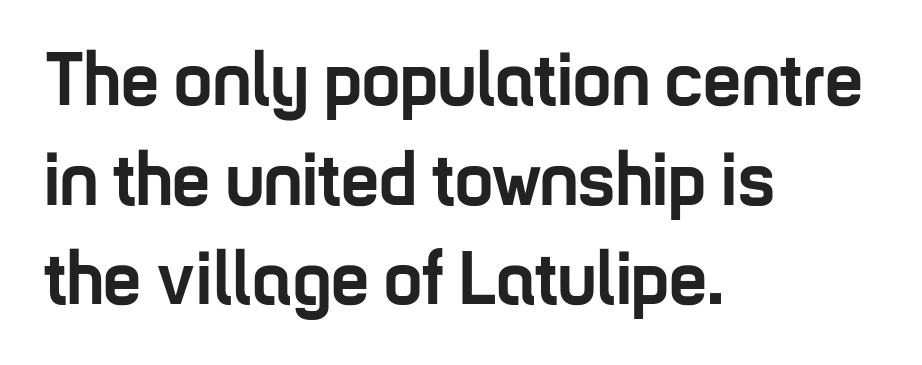
{"serif": "no", "italic": "no", "bold": "yes", "weight": "semibold", "width": "condensed", "stroke_contrast": "low", "x_height": "medium", "monospaced": "no", "underline": "no", "align": "left", "line_spacing": "normal", "line_spacing_ratio": 1.31, "letter_spacing": "normal", "letter_spacing_em": 0.0, "glyph_px": 76}
